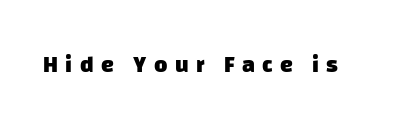
{"bold": "yes", "underline": "no", "letter_spacing": "wide", "letter_spacing_em": 0.32, "glyph_px": 23}
